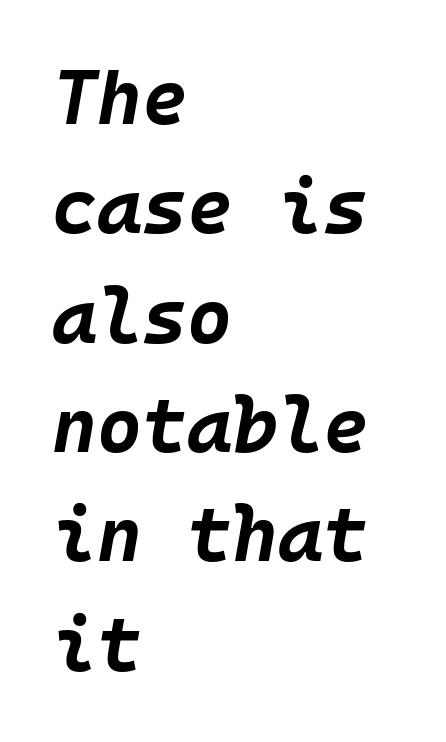
Q: Is the text bold? A: Yes.
Q: Is the text italic (slanted)? A: Yes, it leans right by about 10 degrees.
Q: Is the text underlined? A: No.
Q: How is the paragraph aligned? A: Left-aligned.
Q: Is the spacing between letters normal or unusually wide? A: Normal.
Q: Is the spacing between lines tight, normal or loose? A: Normal.
Q: Width (condensed, normal, or wide)? A: Normal.
Q: Stroke contrast? A: Low.
Q: x-height? A: Large.
Q: Monospaced? A: Yes.
